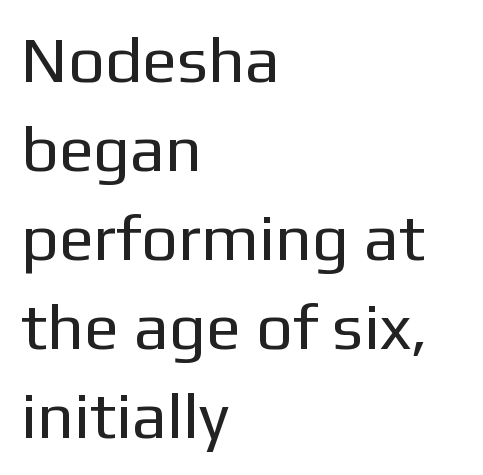
Q: Is the text bold? A: No.
Q: Is the text italic (slanted)? A: No, it is upright.
Q: Is the typeface a serif or a sans-serif typeface? A: Sans-serif.
Q: Is the text underlined? A: No.
Q: How is the paragraph aligned? A: Left-aligned.
Q: Is the spacing between letters normal or unusually wide? A: Normal.
Q: Is the spacing between lines tight, normal or loose? A: Normal.
Q: Width (condensed, normal, or wide)? A: Normal.
Q: Stroke contrast? A: Low.
Q: x-height? A: Medium.
Q: Monospaced? A: No.
